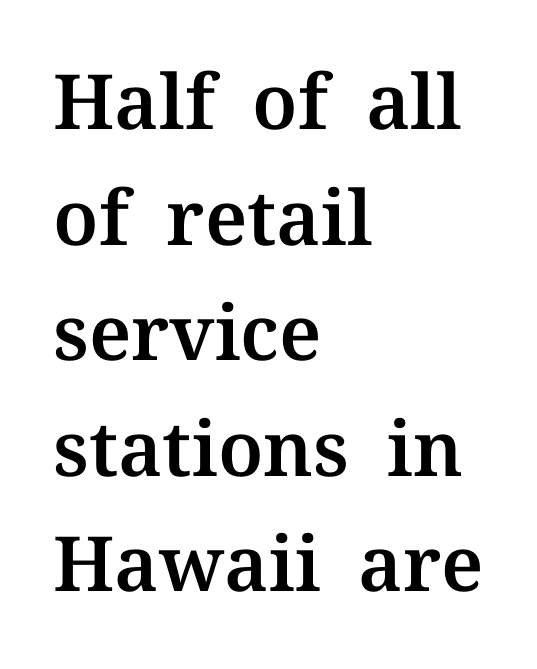
{"serif": "yes", "italic": "no", "width": "normal", "stroke_contrast": "medium", "x_height": "medium", "monospaced": "no", "underline": "no", "align": "left", "line_spacing": "normal", "line_spacing_ratio": 1.52, "letter_spacing": "normal", "letter_spacing_em": 0.0, "glyph_px": 76}
